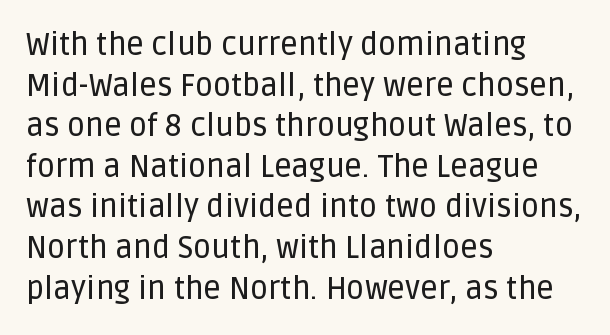
Q: Is the text italic (slanted)? A: No, it is upright.
Q: Is the typeface a serif or a sans-serif typeface? A: Sans-serif.
Q: Is the text underlined? A: No.
Q: How is the paragraph aligned? A: Left-aligned.
Q: Is the spacing between letters normal or unusually wide? A: Normal.
Q: Is the spacing between lines tight, normal or loose? A: Normal.
Q: Width (condensed, normal, or wide)? A: Normal.
Q: Stroke contrast? A: Low.
Q: x-height? A: Large.
Q: Monospaced? A: No.
